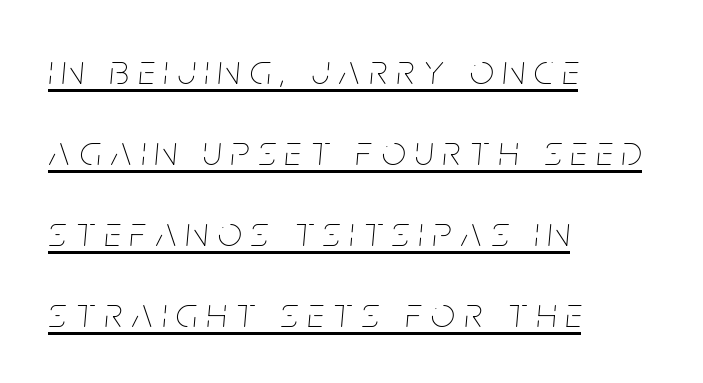
Q: Is the text bold? A: No.
Q: Is the text italic (slanted)? A: Yes, it leans right by about 5 degrees.
Q: Is the text underlined? A: Yes.
Q: How is the paragraph aligned? A: Left-aligned.
Q: Is the spacing between letters normal or unusually wide? A: Unusually wide.
Q: Is the spacing between lines tight, normal or loose? A: Loose.
Q: Width (condensed, normal, or wide)? A: Condensed.
Q: Stroke contrast? A: Low.
Q: x-height? A: Large.
Q: Monospaced? A: No.
